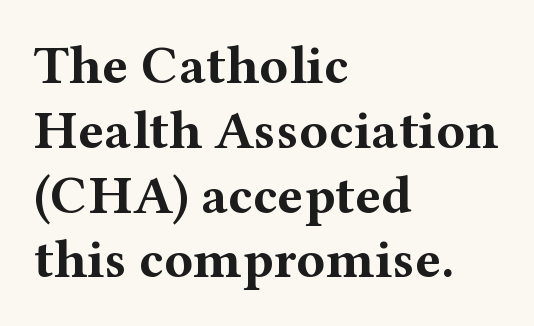
Where is the straight margin? On the left. Every letter is thick-stroked: bold, no question. Style check: upright. No word sits above an underline. Each letter keeps its own natural width here, so spacing adapts to shape.
